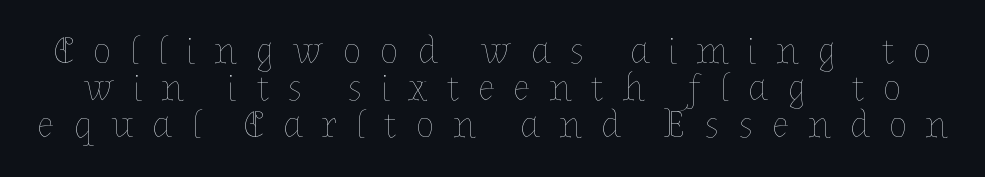
Weight: regular or lighter. Notice how the stems are strictly vertical — no italics here. The space beneath each line is pristine and unruled. You could not count columns in this text — the font is proportionally spaced. The tracking reads as deliberately expanded to a designer's eye.
